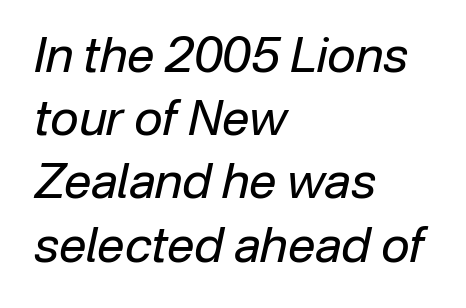
{"italic": "yes", "lean": "right", "slant_degrees": 12, "bold": "no", "weight": "regular", "width": "normal", "stroke_contrast": "low", "x_height": "medium", "monospaced": "no", "underline": "no", "align": "left", "line_spacing": "normal", "line_spacing_ratio": 1.29, "letter_spacing": "normal", "letter_spacing_em": 0.0, "glyph_px": 49}
